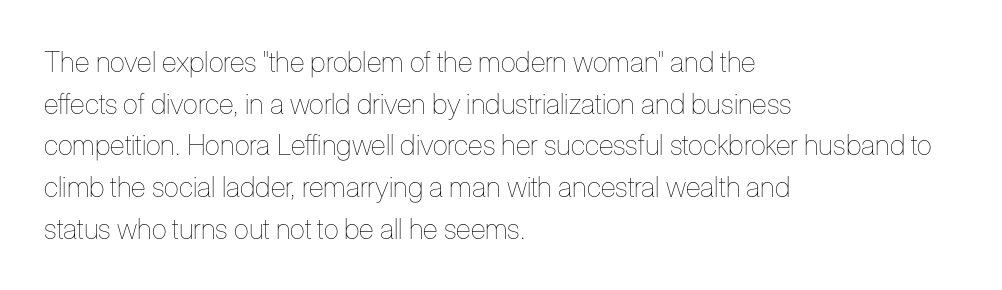
The image shows 28 px thin, condensed type, upright; set left-aligned, normal line spacing (1.49x), normal letter spacing, not underlined; low stroke contrast and a medium x-height.
